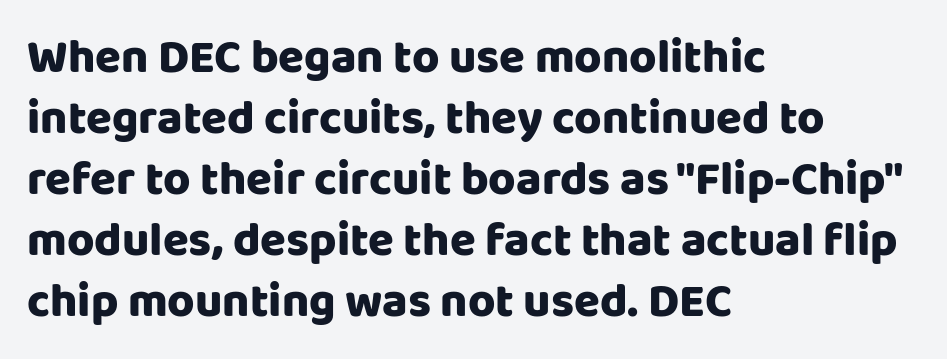
Q: Is the text italic (slanted)? A: No, it is upright.
Q: Is the typeface a serif or a sans-serif typeface? A: Sans-serif.
Q: Is the text underlined? A: No.
Q: How is the paragraph aligned? A: Left-aligned.
Q: Is the spacing between letters normal or unusually wide? A: Normal.
Q: Is the spacing between lines tight, normal or loose? A: Normal.
Q: Width (condensed, normal, or wide)? A: Normal.
Q: Stroke contrast? A: Low.
Q: x-height? A: Large.
Q: Monospaced? A: No.
